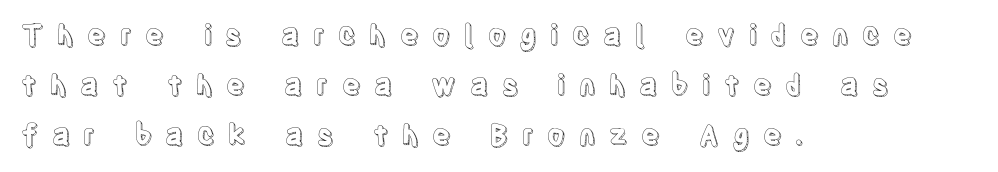
The image shows 28 px condensed type, upright; set left-aligned, line spacing 1.79x, unusually wide letter spacing (+0.47 em), not underlined; a large x-height.
